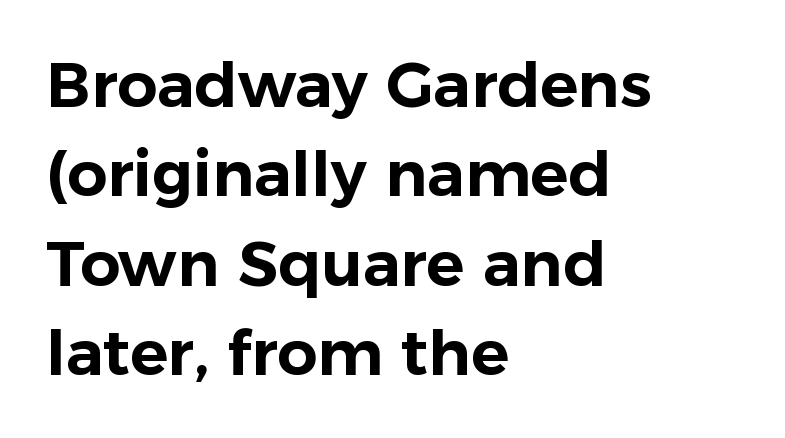
Style check: upright. How would I describe the line gaps? Plain and ordinary. Are there feet on the stems? There aren't — it's a sans. A typesetter would call this zero additional tracking.
